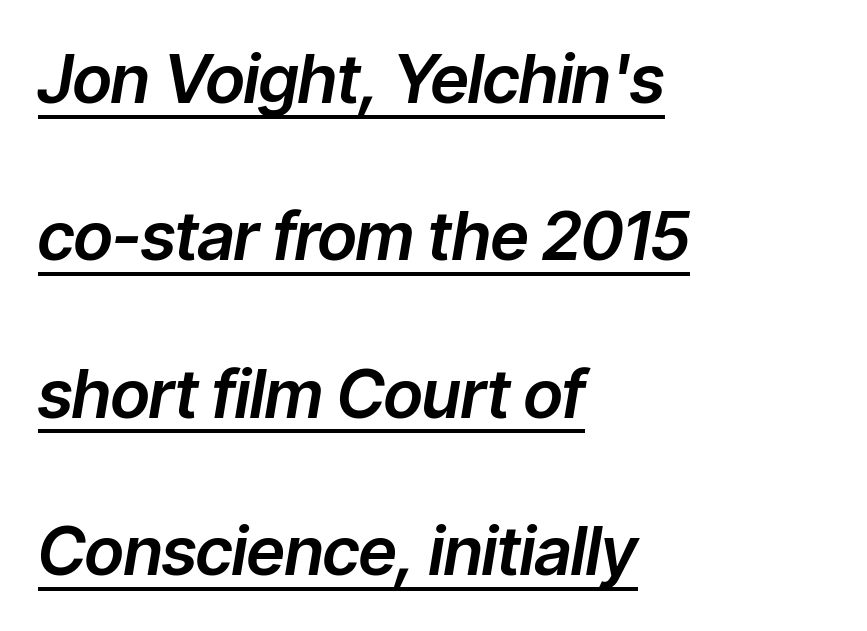
This sample trades compactness for vertical openness between lines. Caption: standard tracking, unaltered. The ragged edge is on the right, which tells us the setting is flush left. This sample has the flowing, uneven cadence of proportional lettering. A typographer would call this underscored text.
